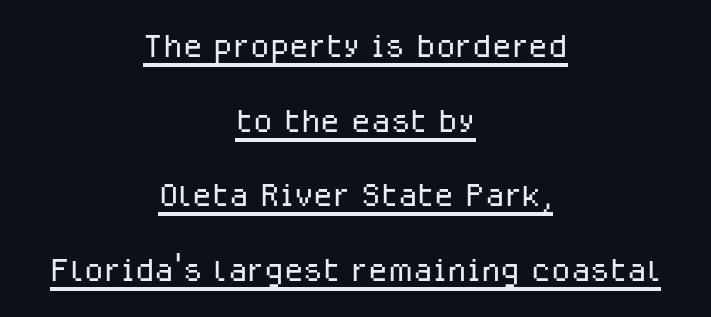
The image shows 45 px light sans-serif type, upright; set centered, normal line spacing (1.66x), normal letter spacing, underlined; low stroke contrast and a medium x-height.
